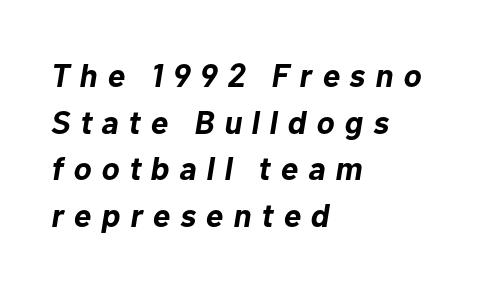
Thick stems and heavy bowls — unmistakably bold. This block has exactly the height ordinary leading produces. One-word summary of the alignment: left. Looks like regular typesetting: each glyph gets only the width it needs. The font's italic variant was chosen for this text.
